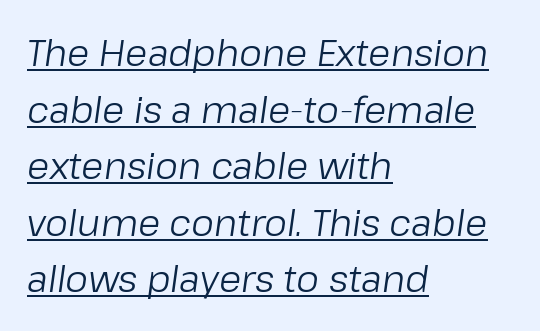
{"italic": "yes", "lean": "right", "slant_degrees": 8, "bold": "no", "weight": "regular", "width": "normal", "stroke_contrast": "low", "x_height": "medium", "monospaced": "no", "underline": "yes", "align": "left", "line_spacing": "normal", "line_spacing_ratio": 1.57, "letter_spacing": "normal", "letter_spacing_em": 0.0, "glyph_px": 36}
